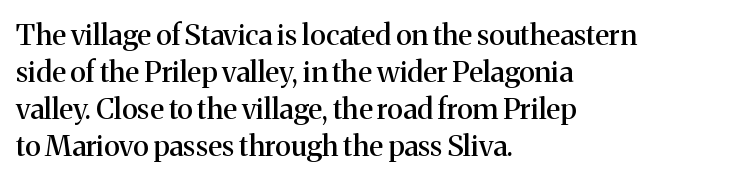
The letters carry serifs — small finishing strokes at the ends of their stems. The type sits square on the baseline with zero lean. The foot of each line stays bare and open. The tracking reads as untouched default to a designer's eye. The setting favours the left margin, as ordinary paragraphs usually do. In terms of leading, this rendering sits right in the middle.
